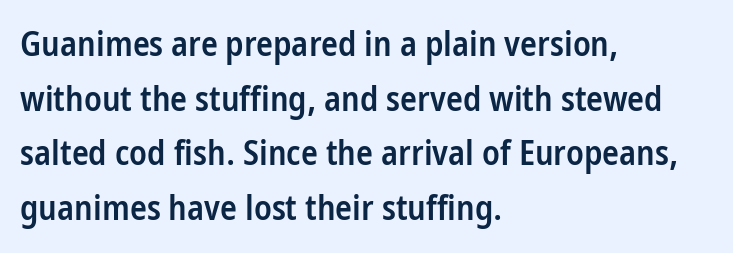
Q: Is the text bold? A: Semi-bold.
Q: Is the text italic (slanted)? A: No, it is upright.
Q: Is the typeface a serif or a sans-serif typeface? A: Sans-serif.
Q: Is the text underlined? A: No.
Q: How is the paragraph aligned? A: Left-aligned.
Q: Is the spacing between letters normal or unusually wide? A: Normal.
Q: Is the spacing between lines tight, normal or loose? A: Normal.
Q: Width (condensed, normal, or wide)? A: Condensed.
Q: Stroke contrast? A: Low.
Q: x-height? A: Medium.
Q: Monospaced? A: No.
